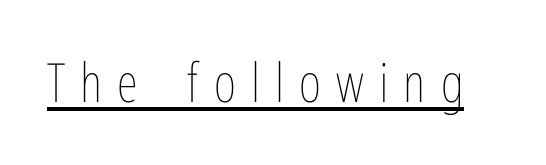
Q: Is the text bold? A: No.
Q: Is the text italic (slanted)? A: No, it is upright.
Q: Is the text underlined? A: Yes.
Q: Is the spacing between letters normal or unusually wide? A: Unusually wide.
Q: Width (condensed, normal, or wide)? A: Condensed.
Q: Stroke contrast? A: Low.
Q: x-height? A: Medium.
Q: Monospaced? A: No.
